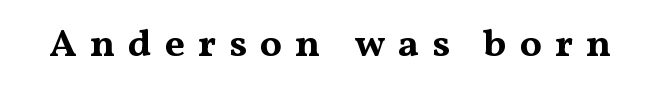
Unlike italic type, these characters show no tilt at all. The passage shown is typeset with a serif family. Thick stems and heavy bowls — unmistakably bold. Any mark beneath the type? The region is blank.
